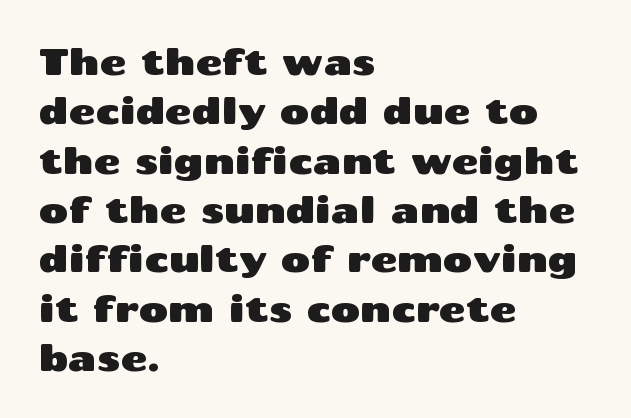
Q: Is the text italic (slanted)? A: No, it is upright.
Q: Is the typeface a serif or a sans-serif typeface? A: Sans-serif.
Q: Is the text underlined? A: No.
Q: How is the paragraph aligned? A: Left-aligned.
Q: Is the spacing between letters normal or unusually wide? A: Normal.
Q: Is the spacing between lines tight, normal or loose? A: Normal.
Q: Width (condensed, normal, or wide)? A: Wide.
Q: Stroke contrast? A: Medium.
Q: x-height? A: Medium.
Q: Monospaced? A: No.
